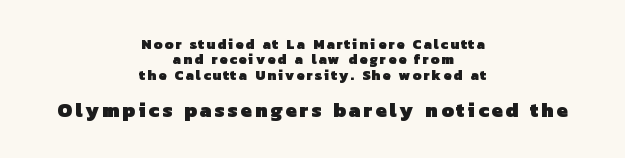
Q: Is the text bold? A: Yes.
Q: Is the text underlined? A: No.
Q: How is the paragraph aligned? A: Centered.
Q: Is the spacing between lines tight, normal or loose? A: Tight.
Q: Which block of text is set in a larger size, the first (top) or the second (bottom)? A: The second (bottom) one.
